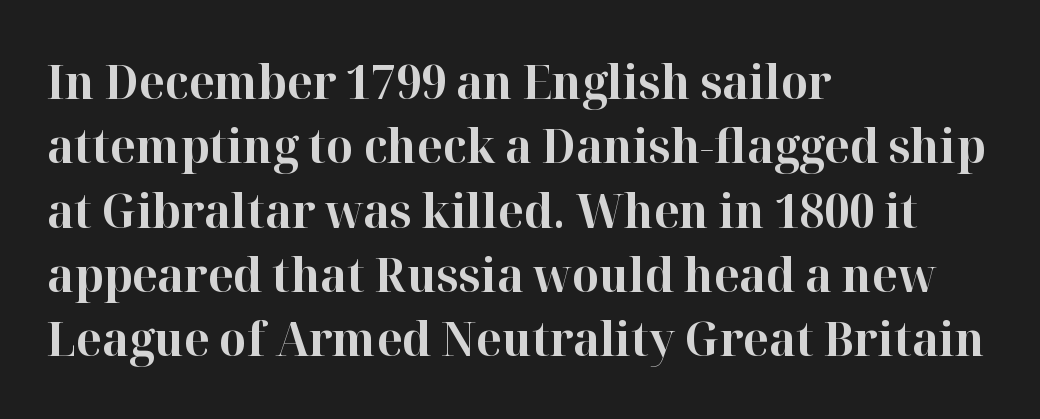
The image shows 48 px bold serif type, upright; set left-aligned, normal line spacing (1.34x), normal letter spacing, not underlined; high stroke contrast and a medium x-height.
